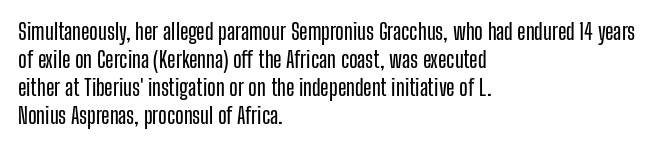
Q: Is the text italic (slanted)? A: No, it is upright.
Q: Is the text underlined? A: No.
Q: How is the paragraph aligned? A: Left-aligned.
Q: Is the spacing between letters normal or unusually wide? A: Normal.
Q: Is the spacing between lines tight, normal or loose? A: Normal.
